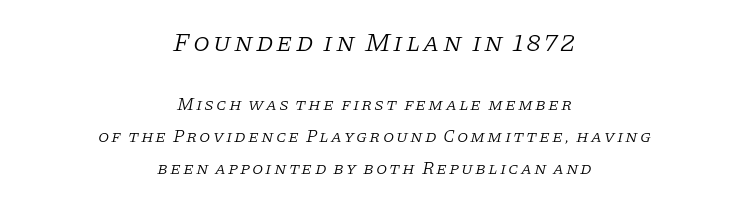
The image shows 27 px text type, italic (leaning right); set centered, line spacing 1.77x, not underlined; the first (top) block is 1.5x larger.
